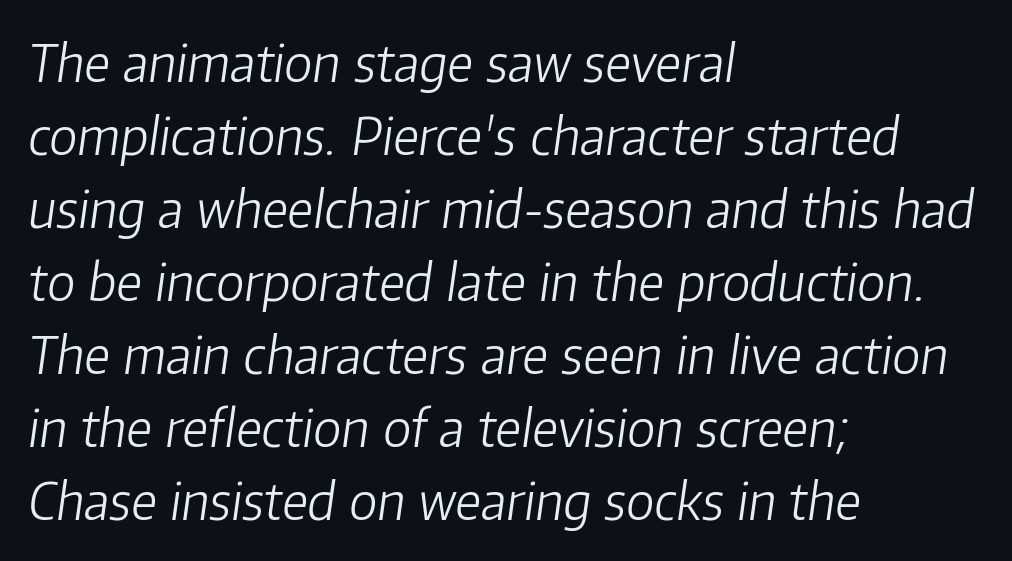
{"italic": "yes", "lean": "right", "slant_degrees": 8, "bold": "no", "weight": "light", "width": "normal", "stroke_contrast": "low", "x_height": "medium", "monospaced": "no", "underline": "no", "align": "left", "line_spacing": "normal", "line_spacing_ratio": 1.43, "letter_spacing": "normal", "letter_spacing_em": 0.0, "glyph_px": 51}
